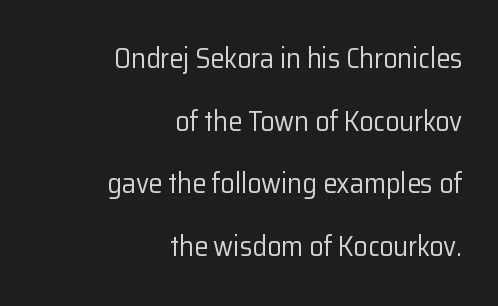
Q: Is the text bold? A: No.
Q: Is the text italic (slanted)? A: No, it is upright.
Q: Is the typeface a serif or a sans-serif typeface? A: Sans-serif.
Q: Is the text underlined? A: No.
Q: How is the paragraph aligned? A: Right-aligned.
Q: Is the spacing between letters normal or unusually wide? A: Normal.
Q: Is the spacing between lines tight, normal or loose? A: Loose.
Q: Width (condensed, normal, or wide)? A: Normal.
Q: Stroke contrast? A: Low.
Q: x-height? A: Medium.
Q: Monospaced? A: No.
